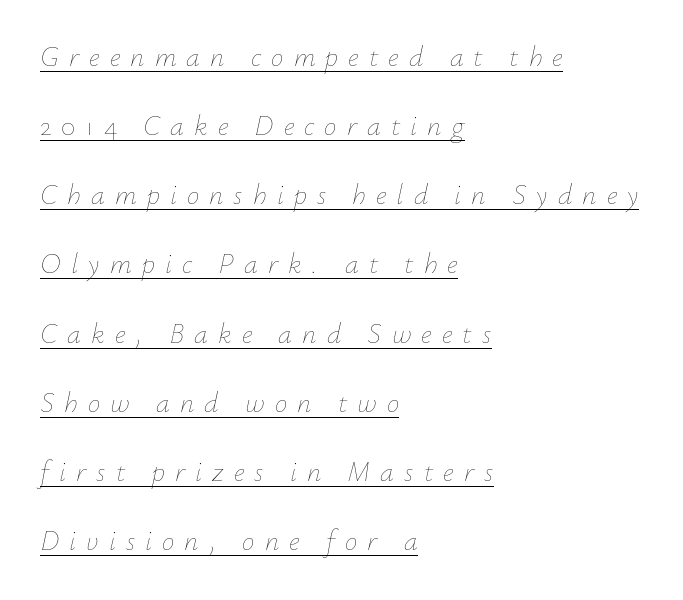
The image shows 28 px thin type, italic (leaning right); set left-aligned, loose line spacing (2.47x), unusually wide letter spacing (+0.36 em), underlined; low stroke contrast and a small x-height.
